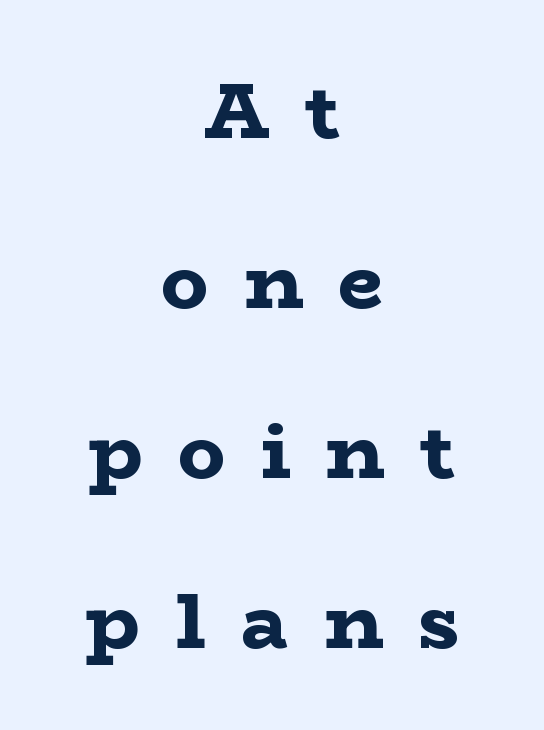
Q: Is the text bold? A: Yes.
Q: Is the text italic (slanted)? A: No, it is upright.
Q: Is the typeface a serif or a sans-serif typeface? A: Serif.
Q: Is the text underlined? A: No.
Q: How is the paragraph aligned? A: Centered.
Q: Is the spacing between letters normal or unusually wide? A: Unusually wide.
Q: Is the spacing between lines tight, normal or loose? A: Loose.
Q: Width (condensed, normal, or wide)? A: Wide.
Q: Stroke contrast? A: Low.
Q: x-height? A: Medium.
Q: Monospaced? A: No.
